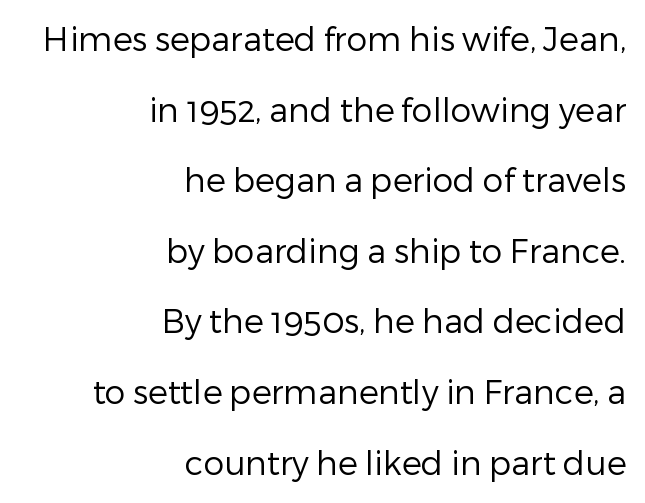
Is the block centered? No — it sits flush against the right margin. This sample uses a sans-serif face. You could not count columns in this text — the font is proportionally spaced. A typesetter would call this zero additional tracking. Reading down the column, the eye jumps a long way to each next line.
